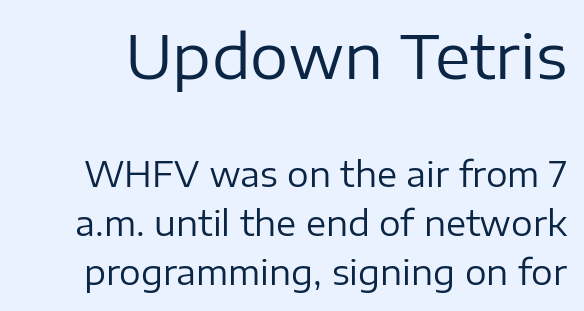
Varying glyph widths throughout — classic text-font behaviour. The rendering shrinks the type as you move from the upper chunk to the lower. Does extra space separate the letters? No, they use regular spacing. Nope, not italic — everything's standing straight. The glyphs in this specimen are sans serif.
